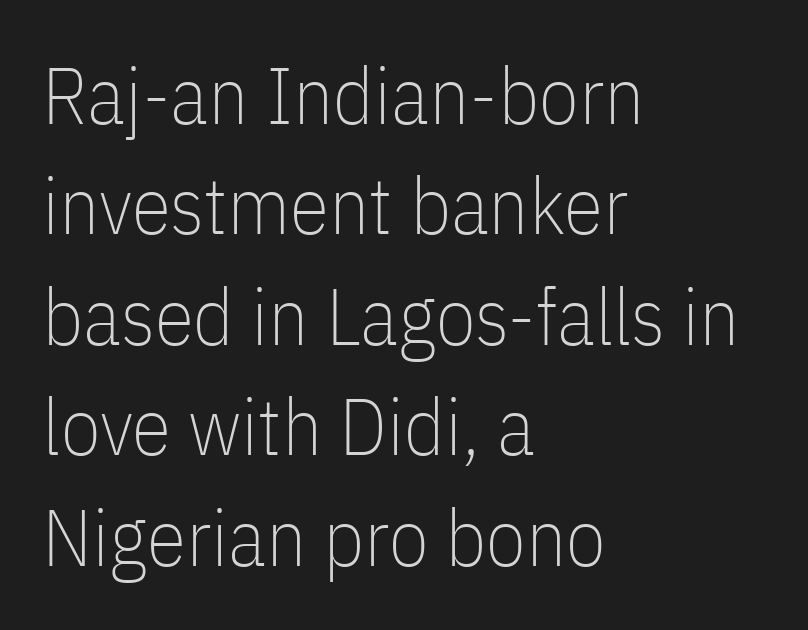
The image shows 80 px thin, condensed sans-serif type, upright; set left-aligned, normal line spacing (1.38x), normal letter spacing, not underlined; low stroke contrast and a medium x-height.
